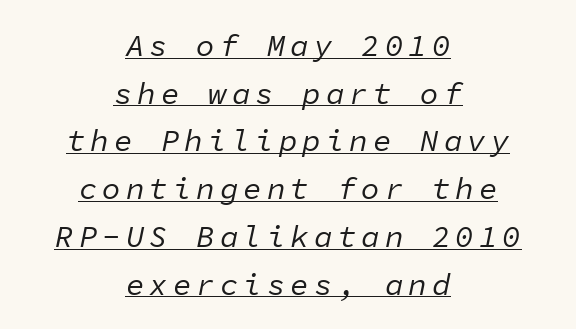
{"italic": "yes", "lean": "right", "slant_degrees": 11, "bold": "no", "weight": "regular", "width": "normal", "stroke_contrast": "low", "x_height": "medium", "monospaced": "yes", "underline": "yes", "align": "center", "line_spacing": "normal", "line_spacing_ratio": 1.54, "glyph_px": 31}
